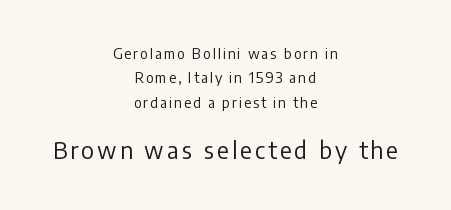
The image shows 23 px text type, upright; set centered, line spacing 1.74x, not underlined; the second (bottom) block is 1.64x larger.
